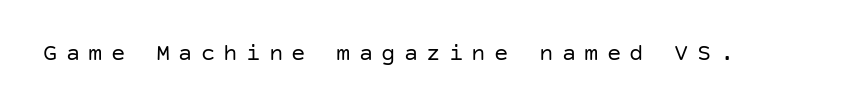
The letters stand upright; this is a roman face. The strokes carry an ordinary text weight at most. The area under the type is left untouched. Is the letter spacing exaggerated? Yes — the characters are pushed far apart.
